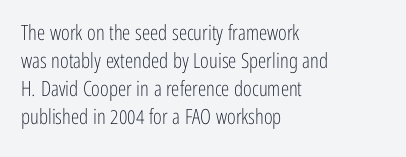
{"italic": "no", "bold": "no", "underline": "no", "align": "left", "line_spacing": "normal", "line_spacing_ratio": 1.34, "letter_spacing": "normal", "letter_spacing_em": 0.0, "glyph_px": 21}
